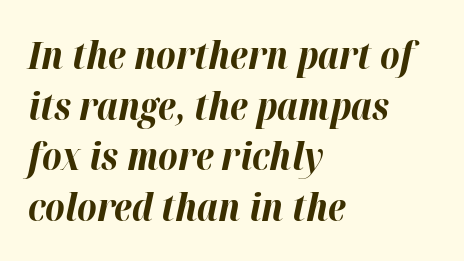
Q: Is the text bold? A: Yes.
Q: Is the text italic (slanted)? A: Yes, it leans right by about 12 degrees.
Q: Is the text underlined? A: No.
Q: How is the paragraph aligned? A: Left-aligned.
Q: Is the spacing between letters normal or unusually wide? A: Normal.
Q: Is the spacing between lines tight, normal or loose? A: Normal.
Q: Width (condensed, normal, or wide)? A: Normal.
Q: Stroke contrast? A: High.
Q: x-height? A: Medium.
Q: Monospaced? A: No.
